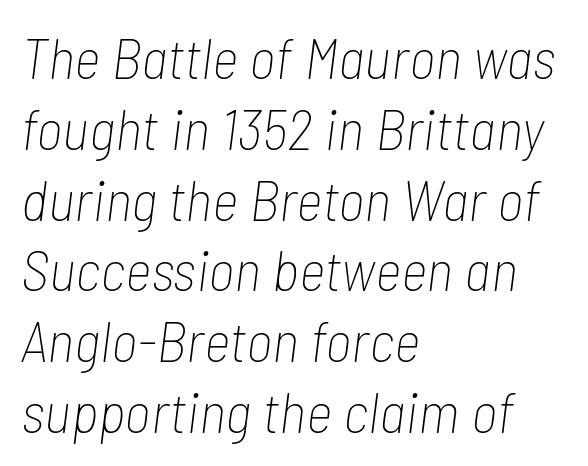
On a weight scale, this lands at 450 or below. Descender tails drop into unmarked territory. These lines keep a tight, regular rhythm from letter to letter. Spacing verdict: proportional, widths tailored to each character. The font's italic variant was chosen for this text. Horizontally, the lines are justified to the leading edge only.
